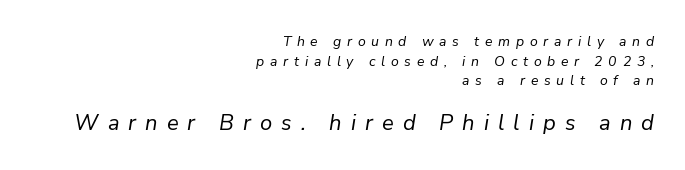
Q: Is the text bold? A: No.
Q: Is the text italic (slanted)? A: Yes, it leans right by about 9 degrees.
Q: Is the text underlined? A: No.
Q: How is the paragraph aligned? A: Right-aligned.
Q: Is the spacing between letters normal or unusually wide? A: Unusually wide.
Q: Is the spacing between lines tight, normal or loose? A: Normal.
Q: Which block of text is set in a larger size, the first (top) or the second (bottom)? A: The second (bottom) one.
